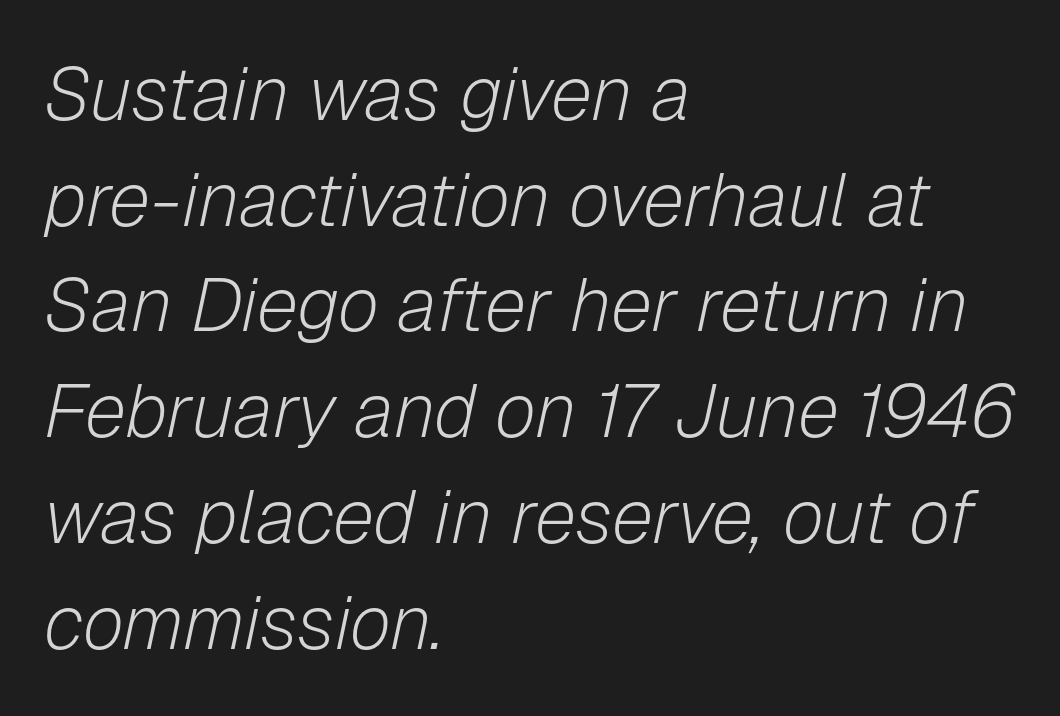
The image shows 75 px light type, italic (leaning right); set left-aligned, normal line spacing (1.41x), normal letter spacing, not underlined; low stroke contrast and a medium x-height.
